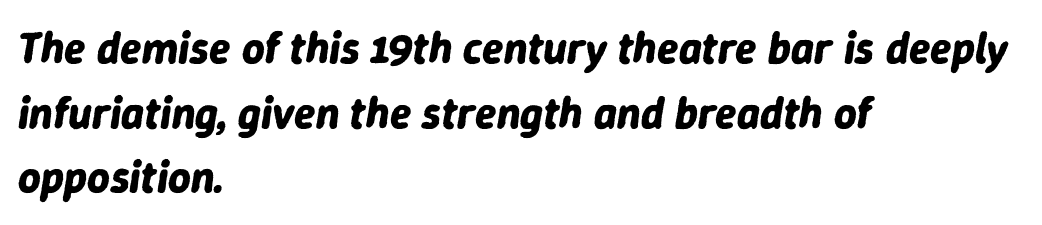
Q: Is the text bold? A: Yes.
Q: Is the text italic (slanted)? A: Yes, it leans right by about 9 degrees.
Q: Is the text underlined? A: No.
Q: How is the paragraph aligned? A: Left-aligned.
Q: Is the spacing between letters normal or unusually wide? A: Normal.
Q: Is the spacing between lines tight, normal or loose? A: Normal.
Q: Width (condensed, normal, or wide)? A: Normal.
Q: Stroke contrast? A: Low.
Q: x-height? A: Medium.
Q: Monospaced? A: No.
